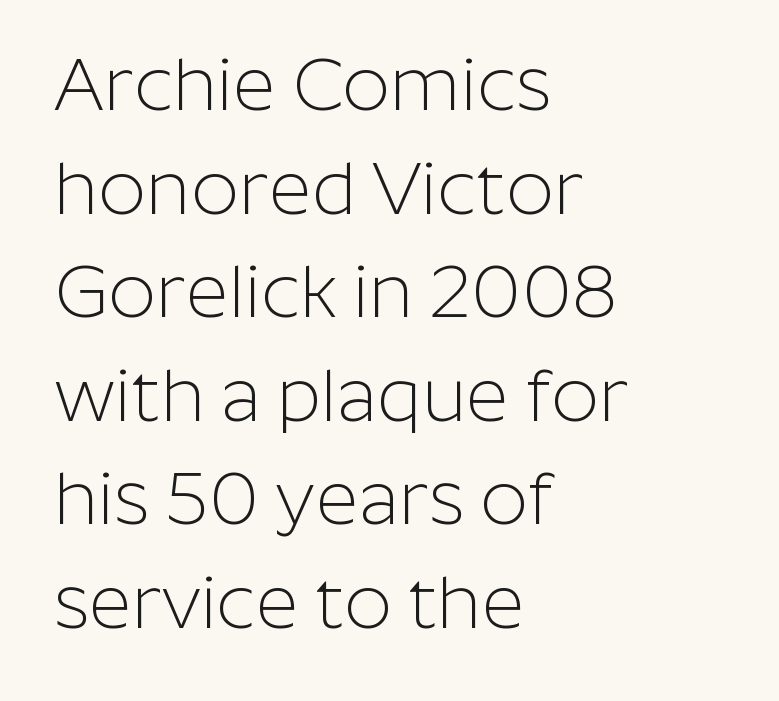
The image shows 74 px light sans-serif type, upright; set left-aligned, normal line spacing (1.4x), normal letter spacing, not underlined; low stroke contrast and a medium x-height.
